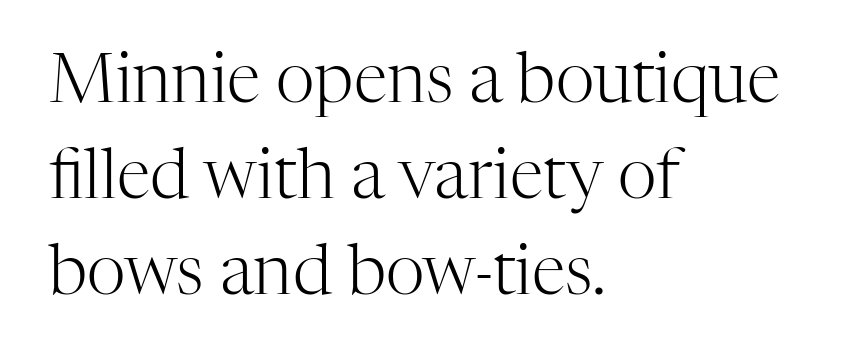
The font sits on the lighter half of the weight spectrum, regular included. These lines stack with their left ends in a neat column. Vertical strokes here are truly vertical. Horizontal bands of white between lines are of average thickness.
